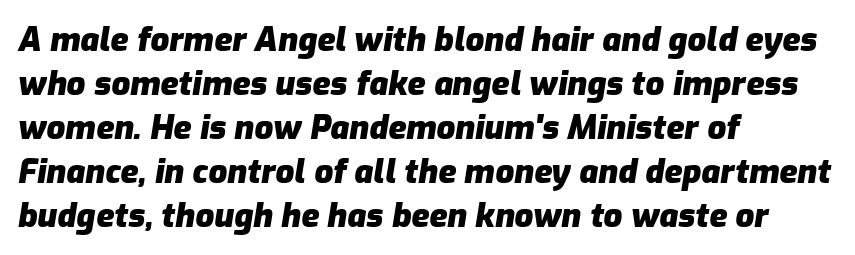
{"italic": "yes", "lean": "right", "slant_degrees": 9, "bold": "yes", "weight": "heavy", "width": "normal", "stroke_contrast": "low", "x_height": "medium", "monospaced": "no", "underline": "no", "align": "left", "line_spacing": "normal", "line_spacing_ratio": 1.33, "letter_spacing": "normal", "letter_spacing_em": 0.0, "glyph_px": 33}
